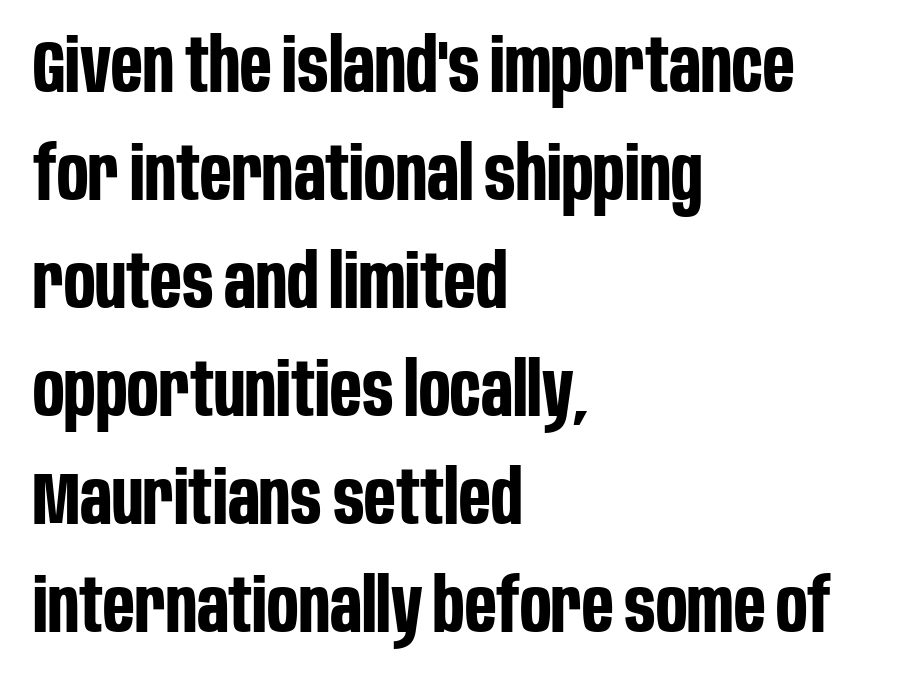
The image shows 74 px bold, condensed sans-serif type, upright; set left-aligned, normal line spacing (1.46x), normal letter spacing, not underlined; low stroke contrast and a large x-height.
